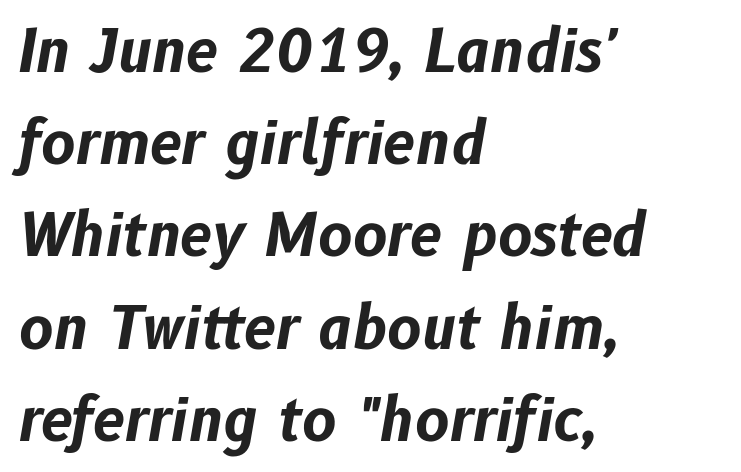
Horizontally, the lines are justified to the leading edge only. Any mark beneath the type? The region is blank. Regular leading. Characters follow at the spacing the type designer built in. Heft: maximum for text — a bold.
